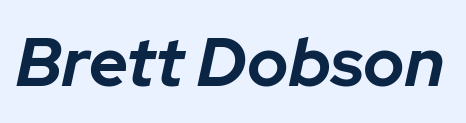
Q: Is the text bold? A: Yes.
Q: Is the text italic (slanted)? A: Yes, it leans right by about 12 degrees.
Q: Is the text underlined? A: No.
Q: Is the spacing between letters normal or unusually wide? A: Normal.
Q: Width (condensed, normal, or wide)? A: Normal.
Q: Stroke contrast? A: Low.
Q: x-height? A: Medium.
Q: Monospaced? A: No.
